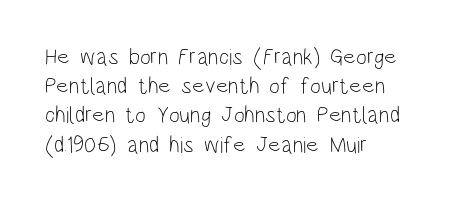
Nothing unusual about the tracking: characters are spaced as the font intends. Caption: multi-line text, flush left, ragged right. How would I describe the line gaps? Plain and ordinary. Unbolded letterforms with no extra heft.
